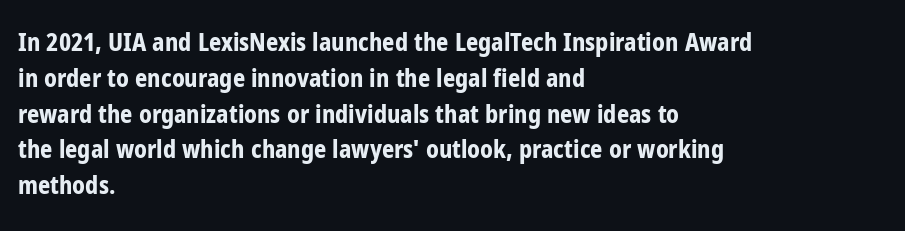
The image shows 24 px bold type, upright; set left-aligned, normal line spacing (1.49x), normal letter spacing, not underlined.
